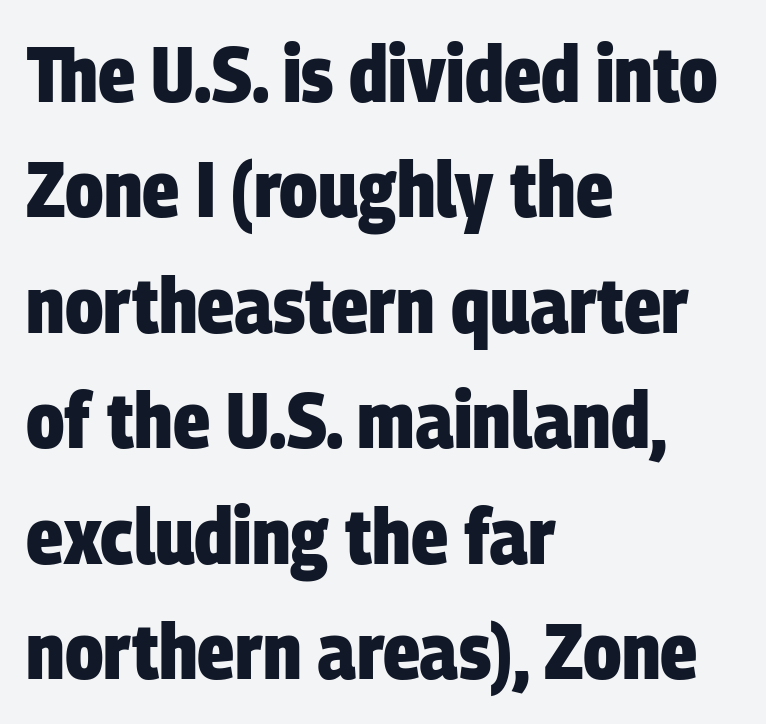
Varying glyph widths throughout — classic text-font behaviour. Leading: standard. The rendering uses a bold face; every stroke is thick and dark. The space beneath each line is pristine and unruled. Horizontal alignment here is leftward, the default for most running prose.
